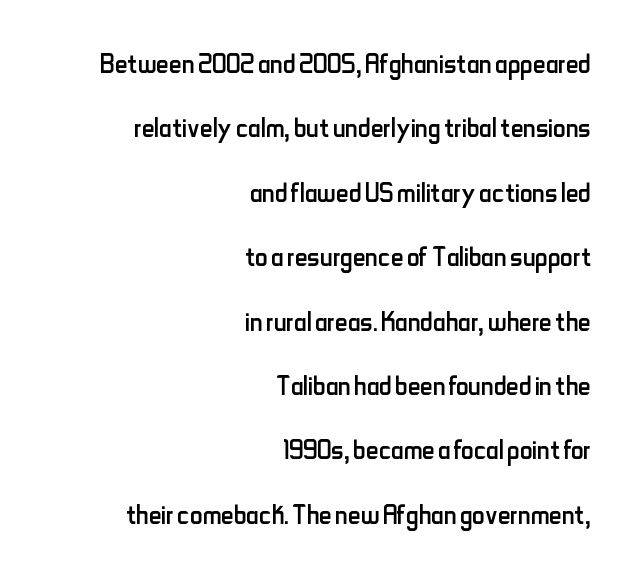
Q: Is the text bold? A: No.
Q: Is the text italic (slanted)? A: No, it is upright.
Q: Is the typeface a serif or a sans-serif typeface? A: Sans-serif.
Q: Is the text underlined? A: No.
Q: How is the paragraph aligned? A: Right-aligned.
Q: Is the spacing between letters normal or unusually wide? A: Normal.
Q: Width (condensed, normal, or wide)? A: Condensed.
Q: Stroke contrast? A: Low.
Q: x-height? A: Small.
Q: Monospaced? A: No.
